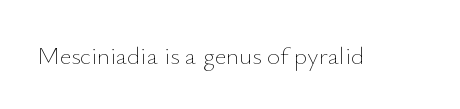
{"italic": "no", "bold": "no", "underline": "no", "letter_spacing": "normal", "letter_spacing_em": 0.0, "glyph_px": 25}
